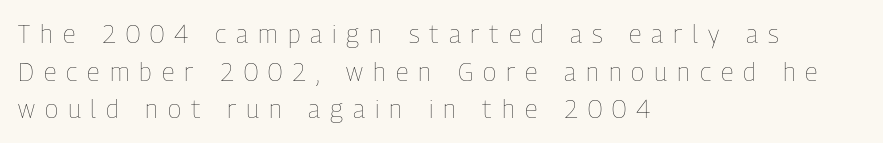
Q: Is the text bold? A: No.
Q: Is the text italic (slanted)? A: No, it is upright.
Q: Is the text underlined? A: No.
Q: How is the paragraph aligned? A: Left-aligned.
Q: Is the spacing between letters normal or unusually wide? A: Unusually wide.
Q: Is the spacing between lines tight, normal or loose? A: Normal.
